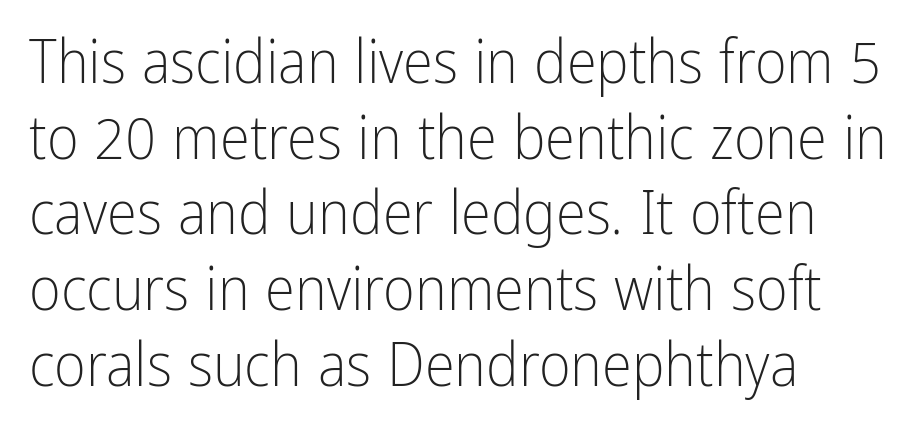
Italic? Not at all — the glyphs are vertical. The letters carry no serifs — their stems end cleanly without finishing strokes. This rendering uses left alignment, leaving the right contour irregular. The strip under each line holds only bare page.
